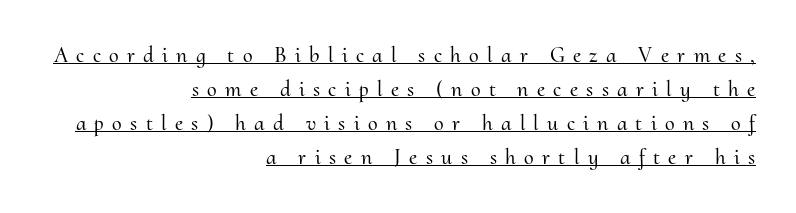
Q: Is the text italic (slanted)? A: No, it is upright.
Q: Is the text underlined? A: Yes.
Q: How is the paragraph aligned? A: Right-aligned.
Q: Is the spacing between letters normal or unusually wide? A: Unusually wide.
Q: Is the spacing between lines tight, normal or loose? A: Normal.
